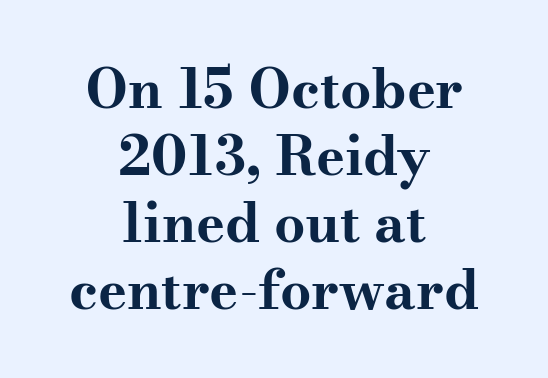
{"serif": "yes", "italic": "no", "bold": "yes", "weight": "bold", "width": "wide", "stroke_contrast": "medium", "x_height": "small", "monospaced": "no", "underline": "no", "align": "center", "line_spacing_ratio": 1.22, "letter_spacing": "normal", "letter_spacing_em": 0.0, "glyph_px": 55}
